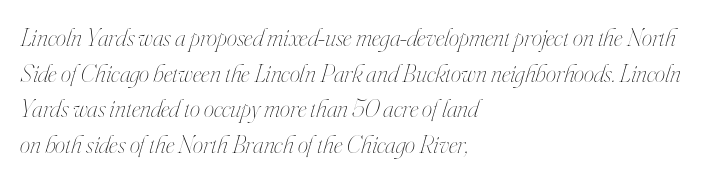
Q: Is the text bold? A: No.
Q: Is the text italic (slanted)? A: Yes, it leans right by about 16 degrees.
Q: Is the text underlined? A: No.
Q: How is the paragraph aligned? A: Left-aligned.
Q: Is the spacing between letters normal or unusually wide? A: Normal.
Q: Is the spacing between lines tight, normal or loose? A: Normal.
